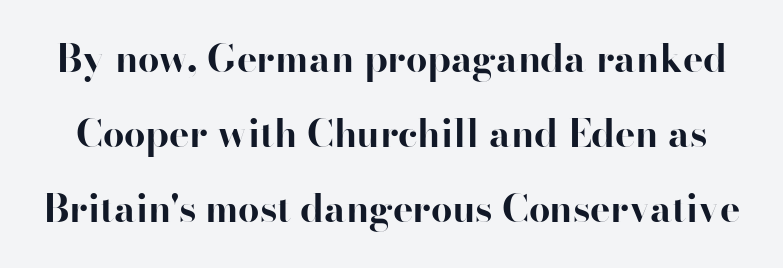
{"serif": "no", "italic": "no", "bold": "yes", "weight": "bold", "width": "normal", "stroke_contrast": "high", "x_height": "small", "monospaced": "no", "underline": "no", "line_spacing": "loose", "line_spacing_ratio": 1.98, "letter_spacing": "normal", "letter_spacing_em": 0.0, "glyph_px": 38}
